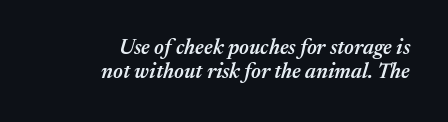
Q: Is the text bold? A: Semi-bold.
Q: Is the text italic (slanted)? A: Yes, it leans right by about 17 degrees.
Q: Is the text underlined? A: No.
Q: How is the paragraph aligned? A: Right-aligned.
Q: Is the spacing between letters normal or unusually wide? A: Normal.
Q: Is the spacing between lines tight, normal or loose? A: Tight.
